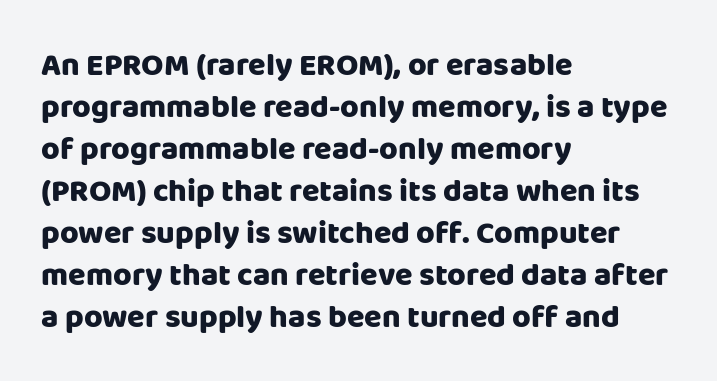
Q: Is the text bold? A: Yes.
Q: Is the text italic (slanted)? A: No, it is upright.
Q: Is the typeface a serif or a sans-serif typeface? A: Sans-serif.
Q: Is the text underlined? A: No.
Q: How is the paragraph aligned? A: Left-aligned.
Q: Is the spacing between letters normal or unusually wide? A: Normal.
Q: Is the spacing between lines tight, normal or loose? A: Normal.
Q: Width (condensed, normal, or wide)? A: Normal.
Q: Stroke contrast? A: Low.
Q: x-height? A: Large.
Q: Monospaced? A: No.
